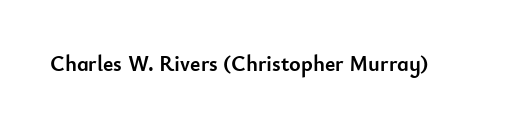
Q: Is the text bold? A: Yes.
Q: Is the text italic (slanted)? A: No, it is upright.
Q: Is the text underlined? A: No.
Q: Is the spacing between letters normal or unusually wide? A: Normal.
